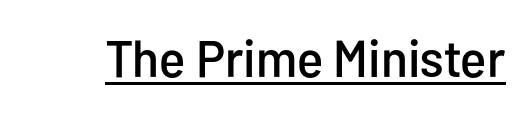
Upright lettering throughout. A baseline rule has been typeset under these characters. Looks like regular typesetting: each glyph gets only the width it needs. The characters display no serif detailing; their extremities are plain. The tracking reads as untouched default to a designer's eye.
